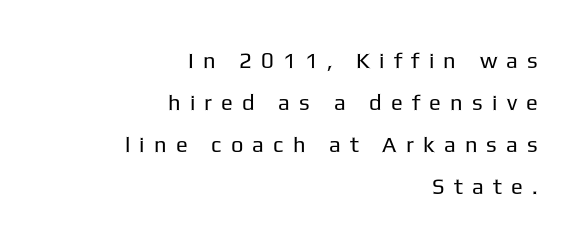
{"italic": "no", "bold": "no", "underline": "no", "align": "right", "line_spacing": "loose", "line_spacing_ratio": 1.91, "letter_spacing": "wide", "letter_spacing_em": 0.42, "glyph_px": 22}
